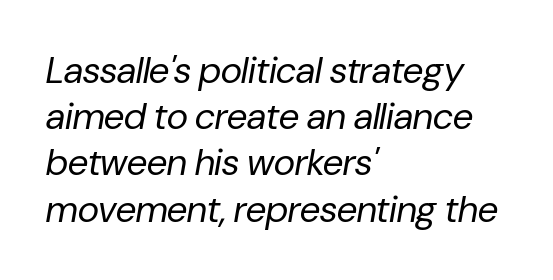
Q: Is the text bold? A: No.
Q: Is the text italic (slanted)? A: Yes, it leans right by about 10 degrees.
Q: Is the text underlined? A: No.
Q: How is the paragraph aligned? A: Left-aligned.
Q: Is the spacing between letters normal or unusually wide? A: Normal.
Q: Is the spacing between lines tight, normal or loose? A: Normal.
Q: Width (condensed, normal, or wide)? A: Normal.
Q: Stroke contrast? A: Low.
Q: x-height? A: Medium.
Q: Monospaced? A: No.
